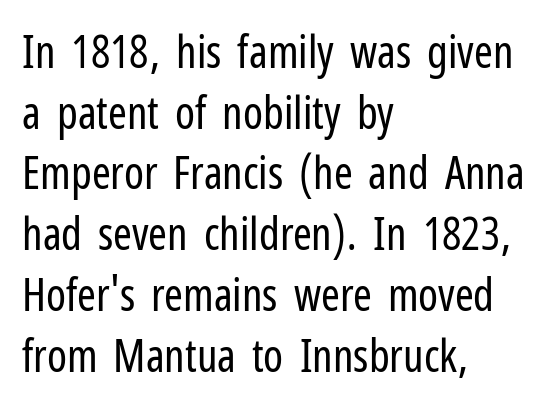
The lettering stays uniformly vertical, giving the passage a roman look. Any mark beneath the type? The region is blank. Think of a printed novel: that variable character pitch is what you see here. The weight tops out at a normal text grade.
